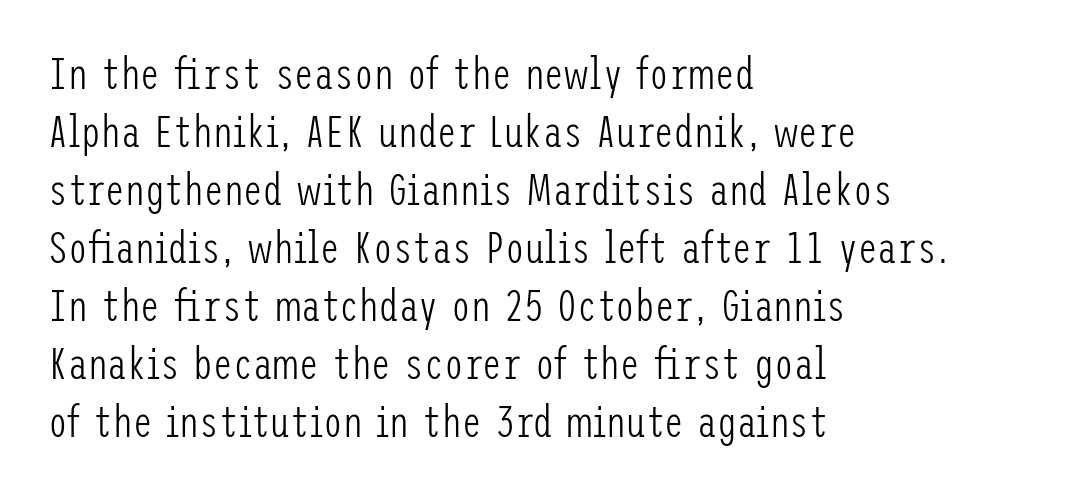
Q: Is the text bold? A: No.
Q: Is the text italic (slanted)? A: No, it is upright.
Q: Is the typeface a serif or a sans-serif typeface? A: Sans-serif.
Q: Is the text underlined? A: No.
Q: How is the paragraph aligned? A: Left-aligned.
Q: Is the spacing between letters normal or unusually wide? A: Normal.
Q: Is the spacing between lines tight, normal or loose? A: Normal.
Q: Width (condensed, normal, or wide)? A: Condensed.
Q: Stroke contrast? A: Low.
Q: x-height? A: Medium.
